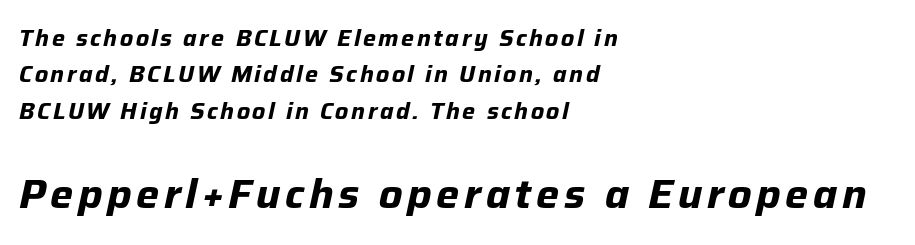
{"italic": "yes", "lean": "right", "slant_degrees": 12, "bold": "yes", "weight": "bold", "width": "normal", "stroke_contrast": "low", "x_height": "medium", "monospaced": "no", "underline": "no", "align": "left", "line_spacing": "normal", "line_spacing_ratio": 1.58, "larger_block": "second", "size_ratio": 1.78, "glyph_px": 41}
